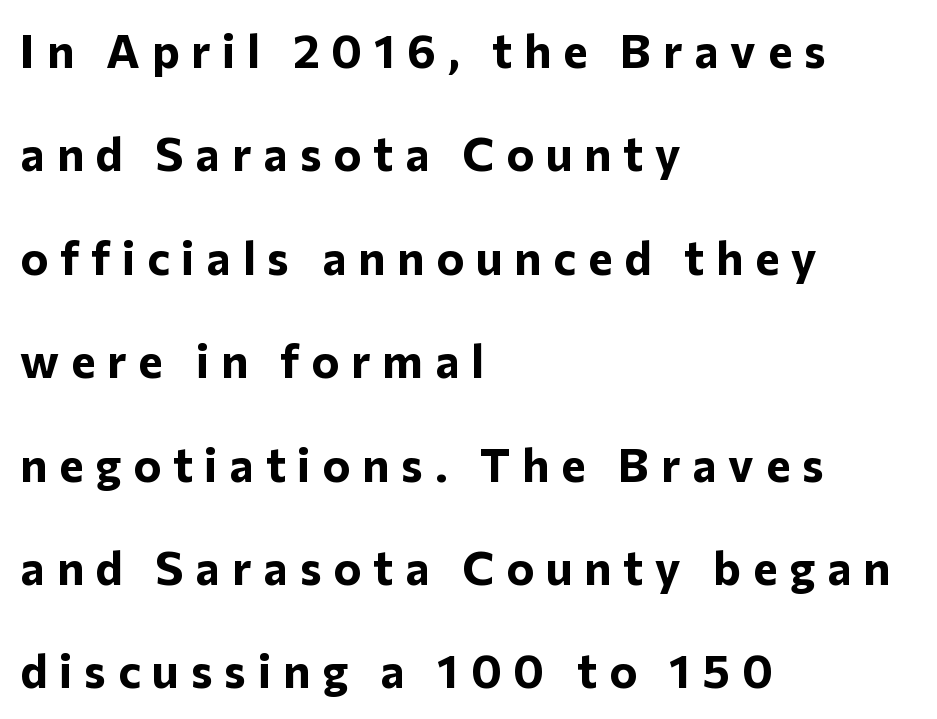
{"serif": "no", "italic": "no", "bold": "yes", "weight": "bold", "width": "normal", "stroke_contrast": "low", "x_height": "medium", "monospaced": "no", "underline": "no", "align": "left", "line_spacing": "loose", "line_spacing_ratio": 2.2, "letter_spacing": "wide", "letter_spacing_em": 0.25, "glyph_px": 47}
